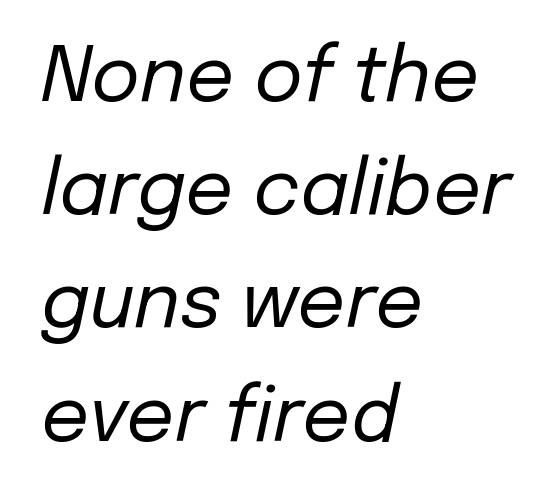
The image shows 75 px regular-weight type, italic (leaning right); set left-aligned, normal line spacing (1.51x), normal letter spacing, not underlined; low stroke contrast and a medium x-height.
